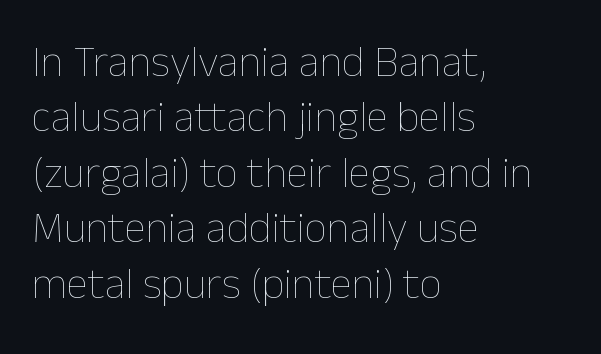
The image shows 44 px thin type, upright; set left-aligned, normal line spacing (1.26x), normal letter spacing, not underlined; low stroke contrast and a medium x-height.
